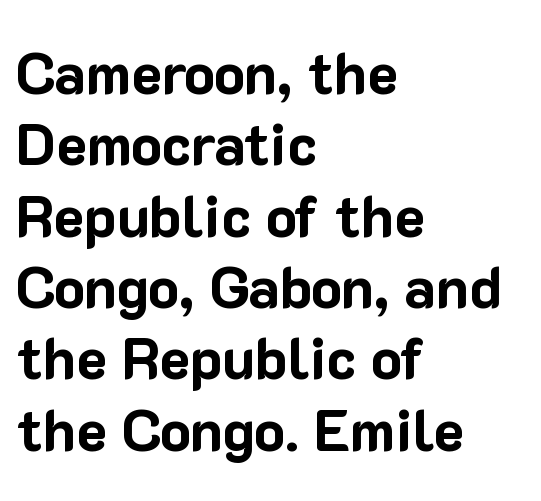
The image shows 58 px bold sans-serif type, upright; set left-aligned, line spacing 1.23x, normal letter spacing, not underlined; low stroke contrast and a medium x-height.
